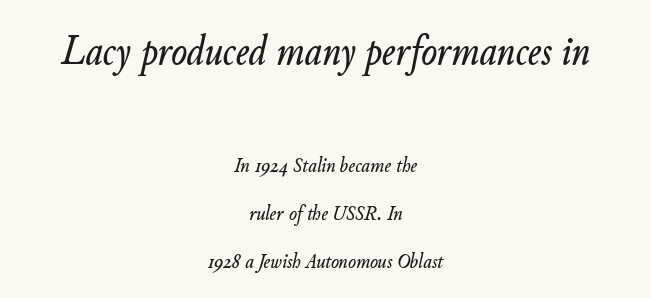
{"italic": "yes", "lean": "right", "slant_degrees": 11, "width": "normal", "stroke_contrast": "low", "x_height": "small", "monospaced": "no", "underline": "no", "align": "center", "line_spacing": "loose", "line_spacing_ratio": 2.29, "letter_spacing": "normal", "letter_spacing_em": 0.0, "larger_block": "first", "size_ratio": 2.0, "glyph_px": 42}
